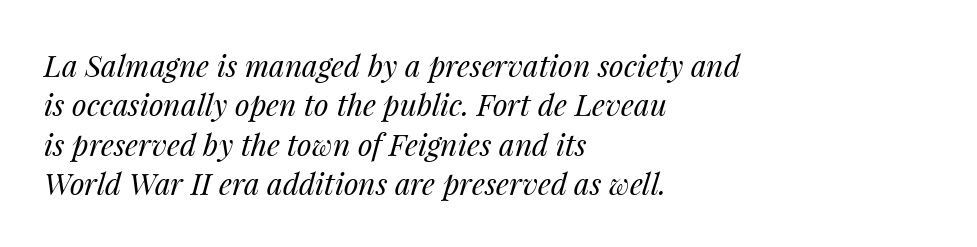
Each letter keeps its own natural width here, so spacing adapts to shape. The face used here is rendered with its standard letterfit. The rendering anchors every line to the left-hand side. Nothing heavy about these letters — not bold at all.
